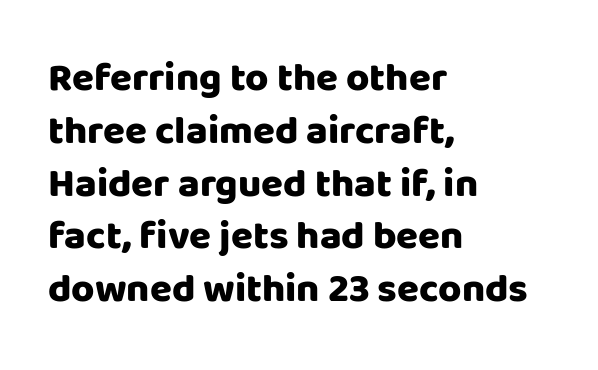
The image shows 40 px heavy sans-serif type, upright; set left-aligned, normal line spacing (1.32x), normal letter spacing, not underlined; low stroke contrast and a large x-height.
